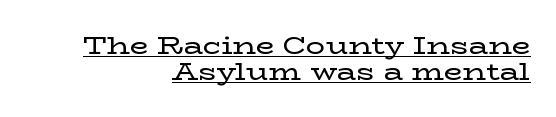
{"italic": "no", "underline": "yes", "align": "right", "line_spacing": "tight", "line_spacing_ratio": 1.08, "letter_spacing": "normal", "letter_spacing_em": 0.0, "glyph_px": 24}
